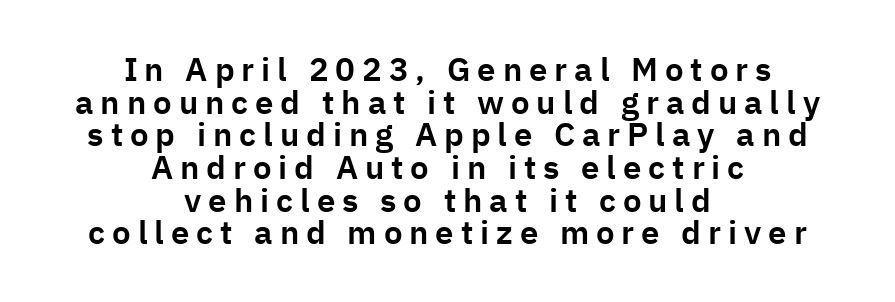
{"serif": "no", "italic": "no", "width": "normal", "stroke_contrast": "low", "x_height": "medium", "monospaced": "no", "underline": "no", "align": "center", "line_spacing": "tight", "line_spacing_ratio": 0.99, "letter_spacing": "wide", "letter_spacing_em": 0.21, "glyph_px": 33}
